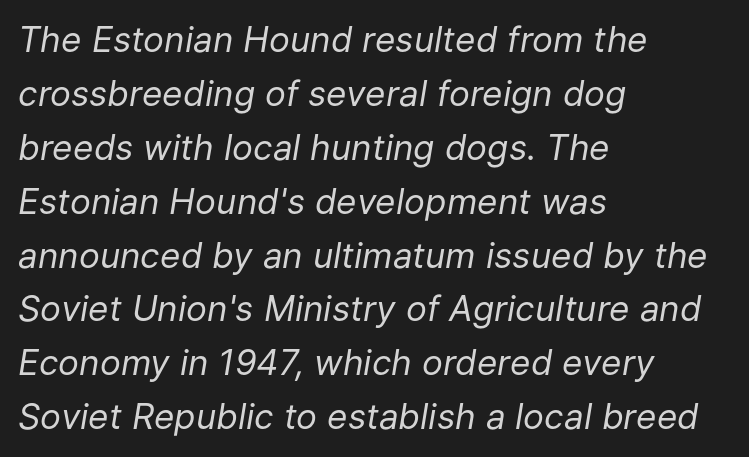
Q: Is the text bold? A: No.
Q: Is the text italic (slanted)? A: Yes, it leans right by about 9 degrees.
Q: Is the text underlined? A: No.
Q: How is the paragraph aligned? A: Left-aligned.
Q: Is the spacing between letters normal or unusually wide? A: Normal.
Q: Is the spacing between lines tight, normal or loose? A: Normal.
Q: Width (condensed, normal, or wide)? A: Normal.
Q: Stroke contrast? A: Low.
Q: x-height? A: Medium.
Q: Monospaced? A: No.
